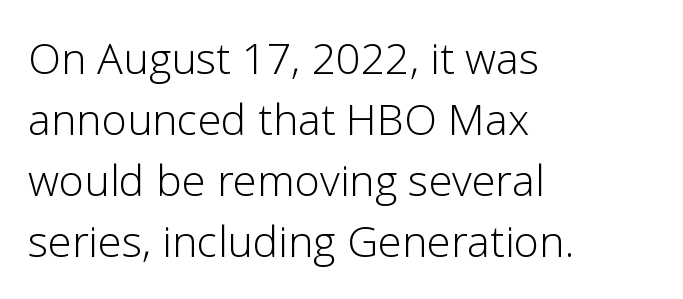
The image shows 43 px light sans-serif type, upright; set left-aligned, normal line spacing (1.42x), normal letter spacing, not underlined; low stroke contrast and a medium x-height.
